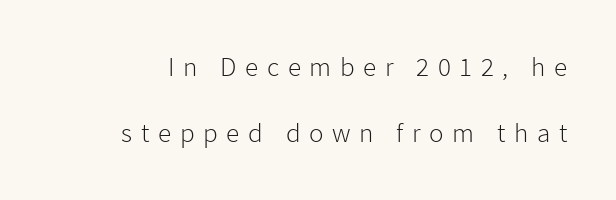
{"italic": "no", "bold": "no", "underline": "no", "line_spacing": "loose", "line_spacing_ratio": 2.46, "letter_spacing": "wide", "letter_spacing_em": 0.32, "glyph_px": 27}
